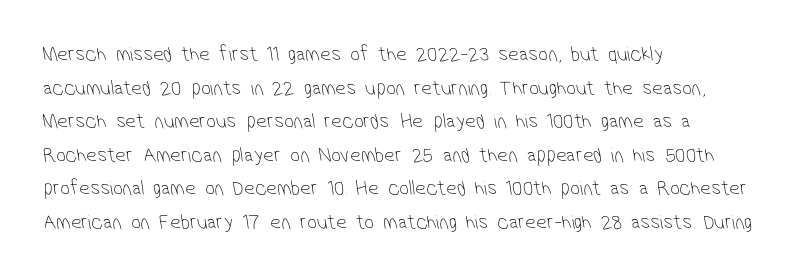
The image shows 21 px text type; set left-aligned, normal line spacing (1.6x), normal letter spacing, not underlined.
